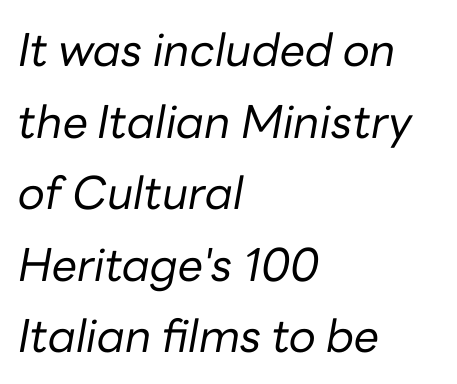
The image shows 45 px regular-weight type, italic (leaning right); set left-aligned, normal line spacing (1.59x), normal letter spacing, not underlined; low stroke contrast and a medium x-height.
